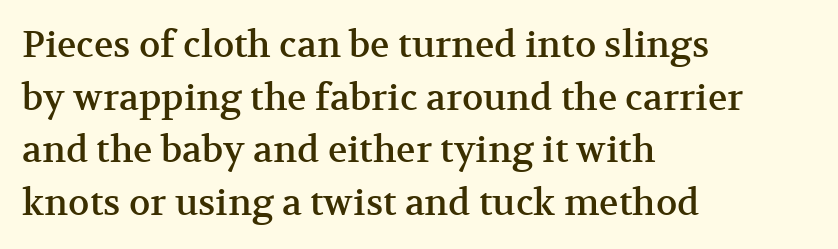
{"serif": "yes", "italic": "no", "width": "normal", "stroke_contrast": "medium", "x_height": "medium", "monospaced": "no", "underline": "no", "align": "left", "line_spacing": "normal", "line_spacing_ratio": 1.46, "letter_spacing": "normal", "letter_spacing_em": 0.0, "glyph_px": 36}
